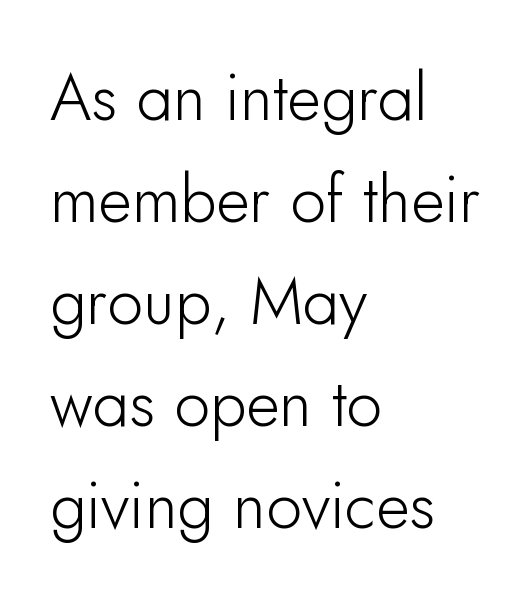
A typesetter would call this proportional, since set widths differ per character. The area under the type is left untouched. Horizontal alignment here is leftward, the default for most running prose. The passage shown stacks its lines at a standard gap.
